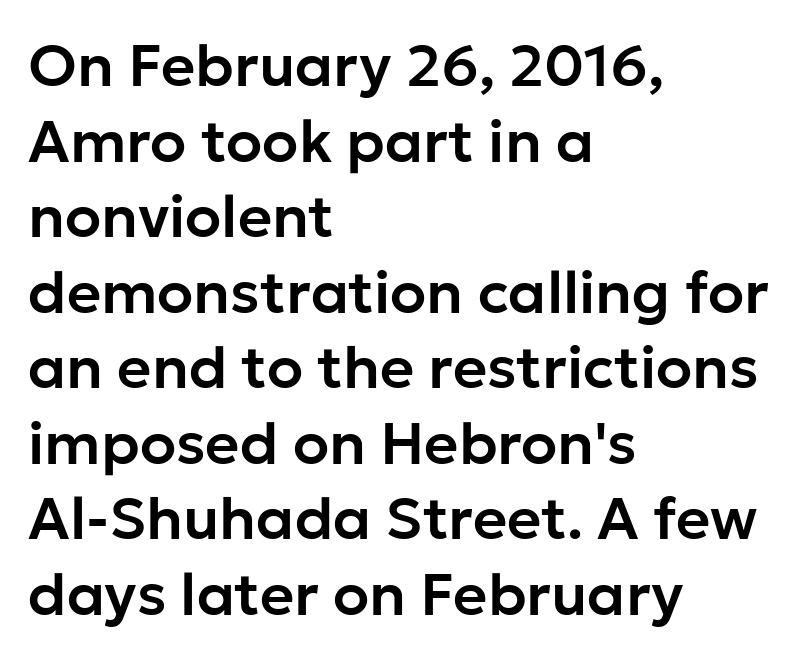
Q: Is the text italic (slanted)? A: No, it is upright.
Q: Is the typeface a serif or a sans-serif typeface? A: Sans-serif.
Q: Is the text underlined? A: No.
Q: How is the paragraph aligned? A: Left-aligned.
Q: Is the spacing between letters normal or unusually wide? A: Normal.
Q: Is the spacing between lines tight, normal or loose? A: Normal.
Q: Width (condensed, normal, or wide)? A: Normal.
Q: Stroke contrast? A: Low.
Q: x-height? A: Medium.
Q: Monospaced? A: No.
